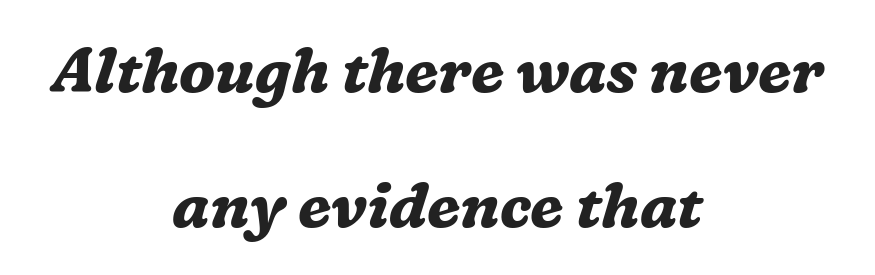
{"serif": "yes", "italic": "yes", "lean": "right", "slant_degrees": 16, "bold": "yes", "weight": "bold", "width": "normal", "stroke_contrast": "medium", "x_height": "medium", "monospaced": "no", "underline": "no", "align": "center", "line_spacing": "loose", "line_spacing_ratio": 2.18, "letter_spacing": "normal", "letter_spacing_em": 0.0, "glyph_px": 62}
